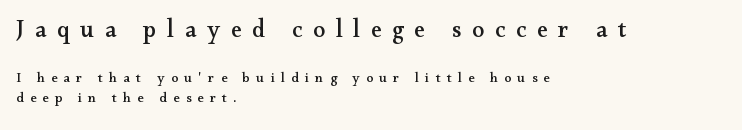
{"italic": "no", "underline": "no", "align": "left", "line_spacing": "normal", "line_spacing_ratio": 1.42, "letter_spacing": "wide", "letter_spacing_em": 0.45, "larger_block": "first", "size_ratio": 1.71, "glyph_px": 24}
